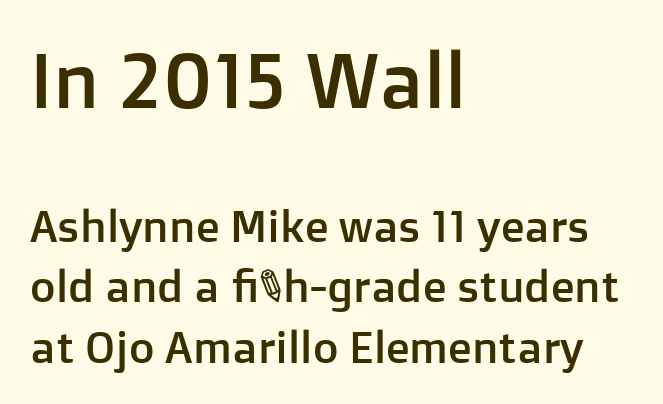
{"serif": "no", "italic": "no", "width": "normal", "stroke_contrast": "low", "x_height": "medium", "monospaced": "no", "underline": "no", "align": "left", "line_spacing": "normal", "line_spacing_ratio": 1.37, "letter_spacing": "normal", "letter_spacing_em": 0.0, "larger_block": "first", "size_ratio": 1.75, "glyph_px": 77}
